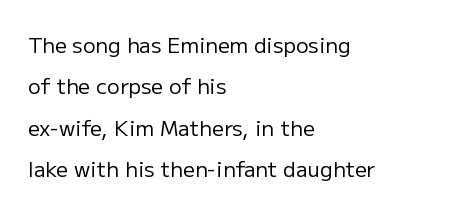
The image shows 21 px text type, upright; set left-aligned, loose line spacing (1.97x), normal letter spacing, not underlined.
